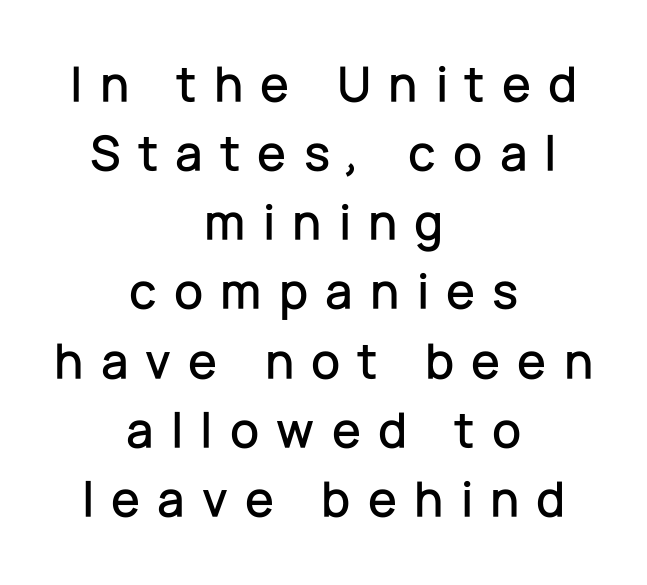
Q: Is the text italic (slanted)? A: No, it is upright.
Q: Is the typeface a serif or a sans-serif typeface? A: Sans-serif.
Q: Is the text underlined? A: No.
Q: How is the paragraph aligned? A: Centered.
Q: Is the spacing between letters normal or unusually wide? A: Unusually wide.
Q: Is the spacing between lines tight, normal or loose? A: Normal.
Q: Width (condensed, normal, or wide)? A: Normal.
Q: Stroke contrast? A: Low.
Q: x-height? A: Medium.
Q: Monospaced? A: No.
